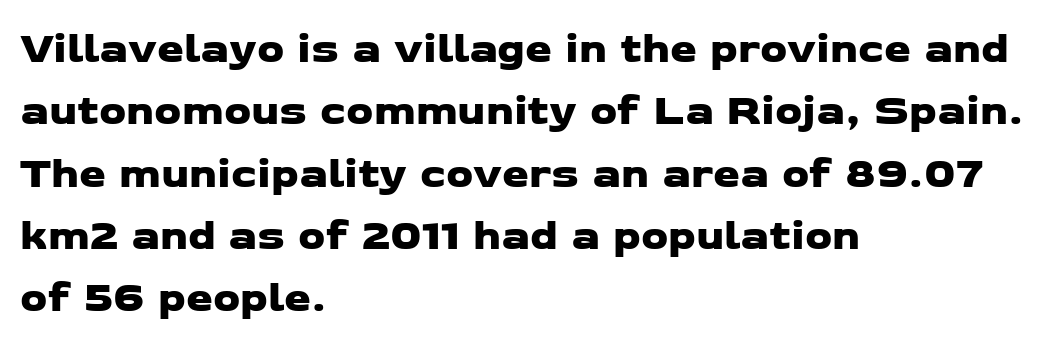
Q: Is the typeface a serif or a sans-serif typeface? A: Sans-serif.
Q: Is the text underlined? A: No.
Q: How is the paragraph aligned? A: Left-aligned.
Q: Is the spacing between letters normal or unusually wide? A: Normal.
Q: Is the spacing between lines tight, normal or loose? A: Normal.
Q: Width (condensed, normal, or wide)? A: Wide.
Q: Stroke contrast? A: Low.
Q: x-height? A: Medium.
Q: Monospaced? A: No.
